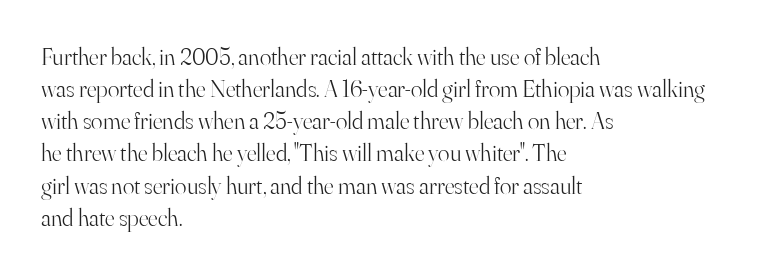
The image shows 24 px text type, upright; set left-aligned, normal line spacing (1.34x), normal letter spacing, not underlined.
